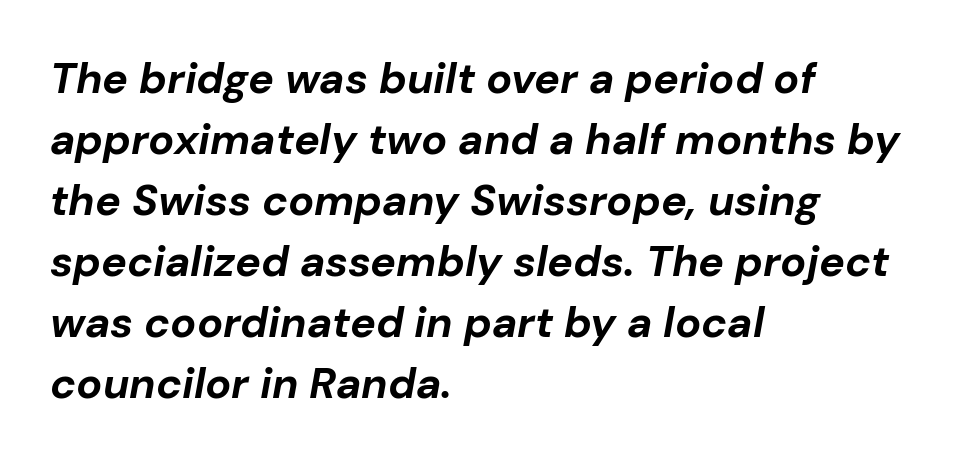
{"italic": "yes", "lean": "right", "slant_degrees": 10, "bold": "yes", "weight": "bold", "width": "normal", "stroke_contrast": "low", "x_height": "medium", "monospaced": "no", "underline": "no", "align": "left", "line_spacing": "normal", "line_spacing_ratio": 1.42, "letter_spacing": "normal", "letter_spacing_em": 0.0, "glyph_px": 43}
